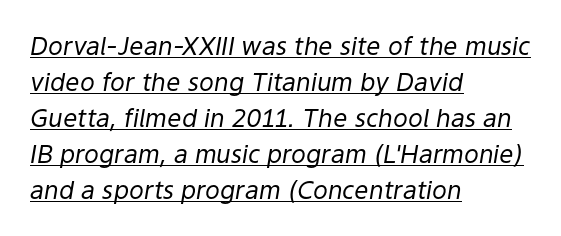
The image shows 25 px text type, italic (leaning right); set left-aligned, normal line spacing (1.44x), normal letter spacing, underlined.
